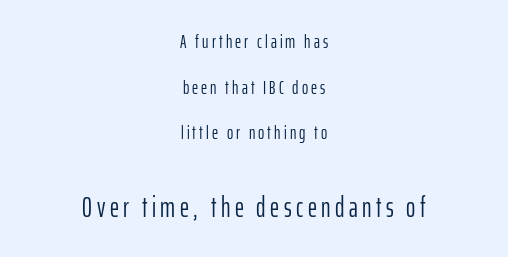
Q: Is the text bold? A: No.
Q: Is the text italic (slanted)? A: No, it is upright.
Q: Is the typeface a serif or a sans-serif typeface? A: Sans-serif.
Q: Is the text underlined? A: No.
Q: How is the paragraph aligned? A: Centered.
Q: Is the spacing between lines tight, normal or loose? A: Loose.
Q: Which block of text is set in a larger size, the first (top) or the second (bottom)? A: The second (bottom) one.
Q: Width (condensed, normal, or wide)? A: Condensed.
Q: Stroke contrast? A: Low.
Q: x-height? A: Medium.
Q: Monospaced? A: No.
